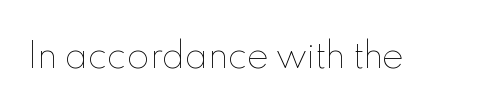
The image shows 33 px thin type, upright; set normal letter spacing, not underlined; a small x-height.
